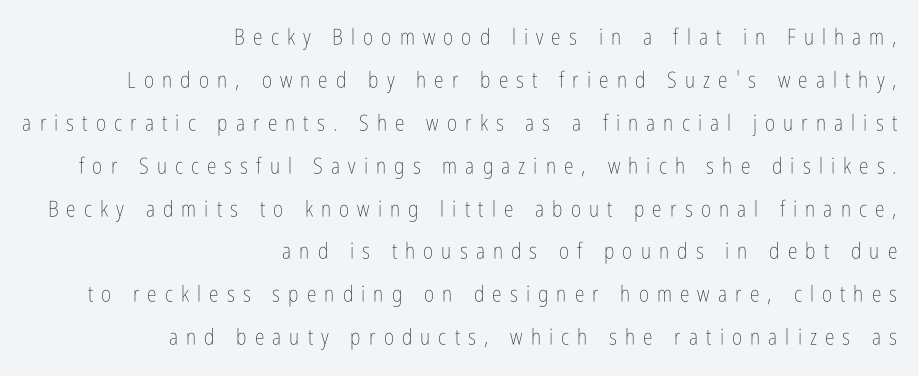
The image shows 22 px text type, upright; set right-aligned, loose line spacing (1.95x), unusually wide letter spacing (+0.37 em), not underlined.
